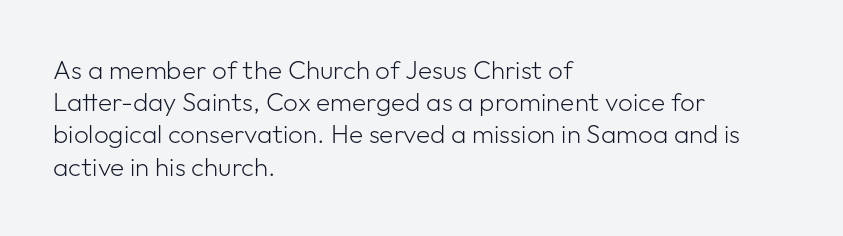
Q: Is the text bold? A: No.
Q: Is the text italic (slanted)? A: No, it is upright.
Q: Is the text underlined? A: No.
Q: How is the paragraph aligned? A: Left-aligned.
Q: Is the spacing between letters normal or unusually wide? A: Normal.
